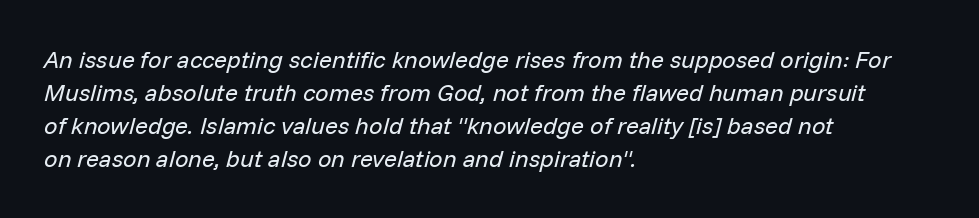
Q: Is the text bold? A: No.
Q: Is the text italic (slanted)? A: Yes, it leans right by about 14 degrees.
Q: Is the text underlined? A: No.
Q: How is the paragraph aligned? A: Left-aligned.
Q: Is the spacing between letters normal or unusually wide? A: Normal.
Q: Is the spacing between lines tight, normal or loose? A: Normal.
